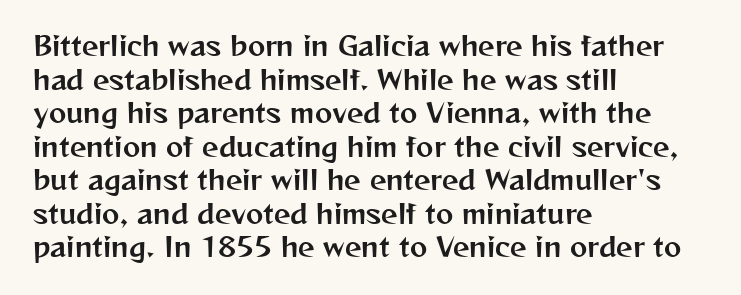
{"italic": "no", "underline": "no", "align": "left", "line_spacing": "normal", "line_spacing_ratio": 1.29, "letter_spacing": "normal", "letter_spacing_em": 0.0, "glyph_px": 26}
